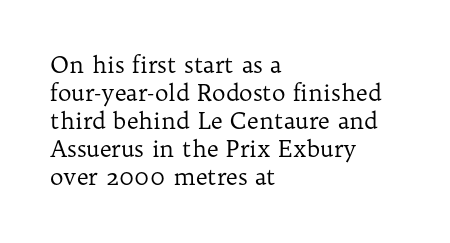
Every stem runs plumb, perpendicular to the baseline. Layout note: lines flush left. Decoration check: the copy has no underline. Short note: letters normally spaced.
